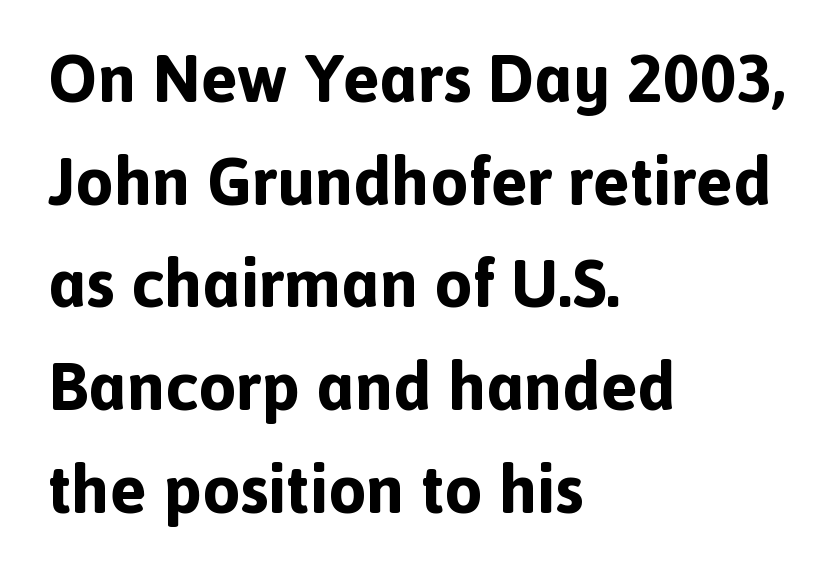
The image shows 68 px bold sans-serif type, upright; set left-aligned, normal line spacing (1.51x), normal letter spacing, not underlined; a medium x-height.
